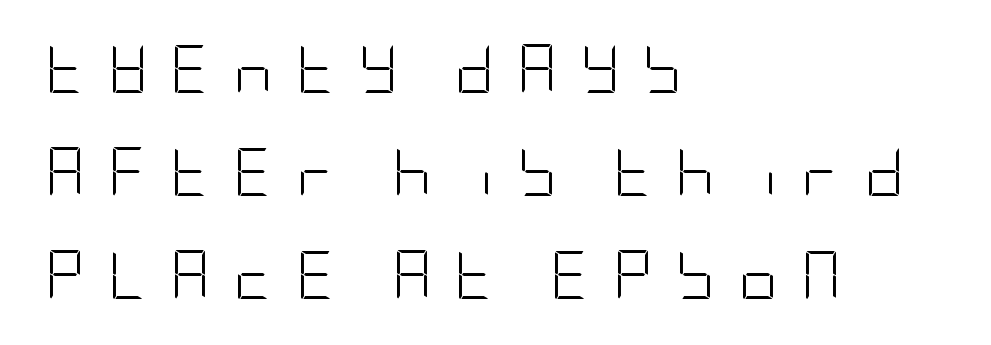
Q: Is the text bold? A: No.
Q: Is the text italic (slanted)? A: No, it is upright.
Q: Is the typeface a serif or a sans-serif typeface? A: Sans-serif.
Q: Is the text underlined? A: No.
Q: How is the paragraph aligned? A: Left-aligned.
Q: Is the spacing between letters normal or unusually wide? A: Unusually wide.
Q: Is the spacing between lines tight, normal or loose? A: Loose.
Q: Width (condensed, normal, or wide)? A: Condensed.
Q: Stroke contrast? A: Low.
Q: x-height? A: Large.
